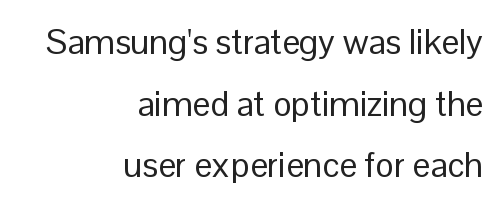
The image shows 35 px regular-weight sans-serif type, upright; set right-aligned, line spacing 1.76x, normal letter spacing, not underlined; low stroke contrast and a medium x-height.
